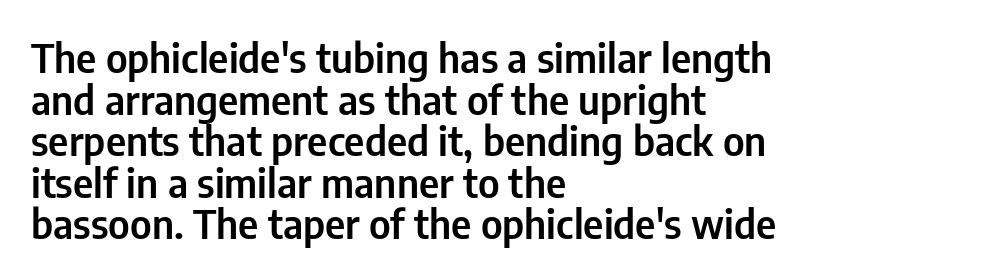
Compared with a centered layout, this one pins lines to the left instead. Students, observe: this is what under-led, compact text looks like. The rendering keeps characters at their native spacing. Spacing verdict: proportional, widths tailored to each character.
